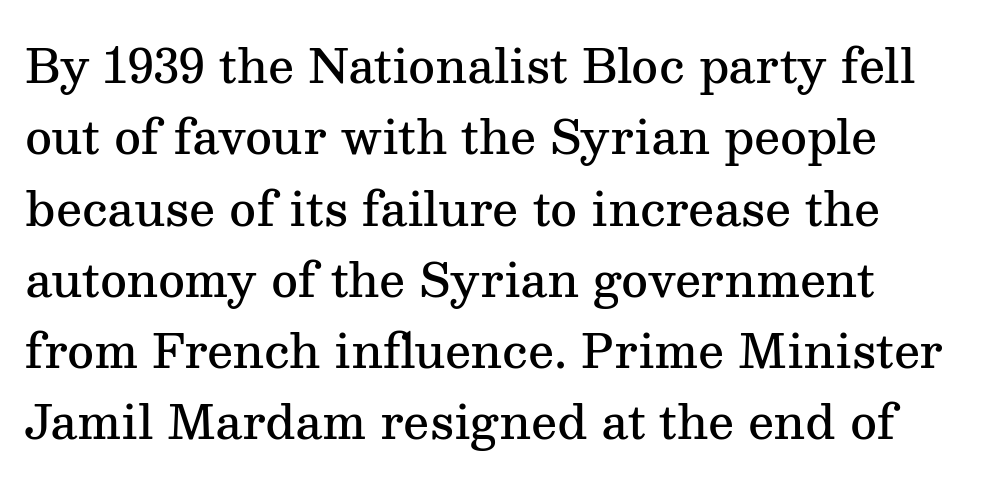
The image shows 46 px semibold serif type, upright; set left-aligned, normal line spacing (1.55x), normal letter spacing, not underlined; medium stroke contrast and a medium x-height.
